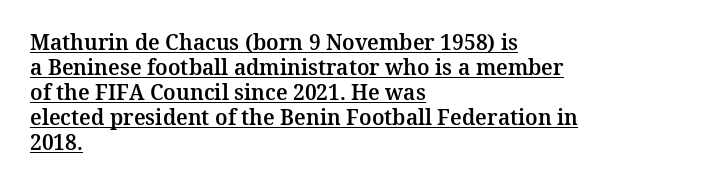
Q: Is the text italic (slanted)? A: No, it is upright.
Q: Is the text underlined? A: Yes.
Q: How is the paragraph aligned? A: Left-aligned.
Q: Is the spacing between letters normal or unusually wide? A: Normal.
